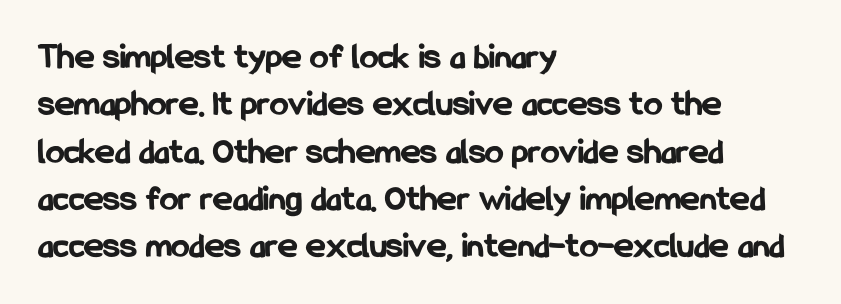
The paragraph has a hard left edge and a soft right edge. Here the designer chose a conventional face with non-uniform glyph widths. The passage shown has conventional tracking throughout. Each new line begins a customary step beneath the previous one.
